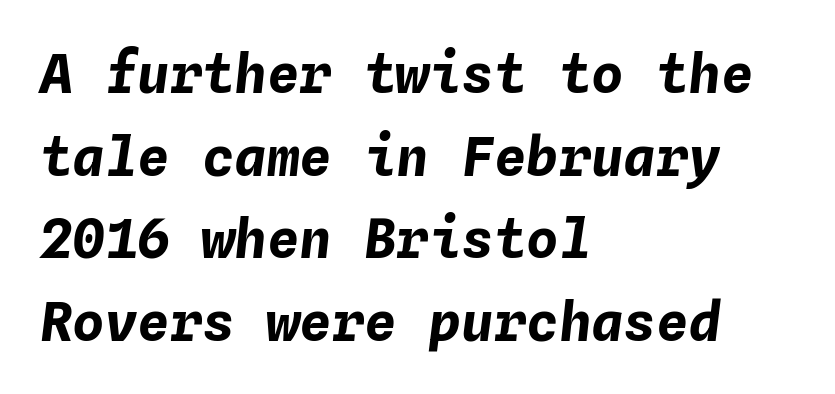
The glyphs look as if they've been sheared to an angle. This rendering uses left alignment, leaving the right contour irregular. Heavy-handed strokes throughout: this text is bold. Type without underlining.
